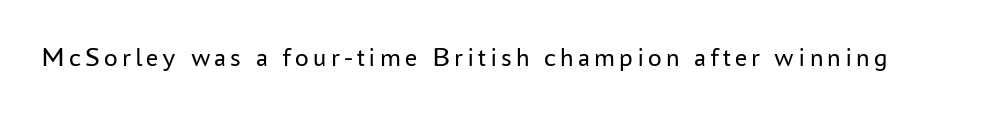
The image shows 27 px text type, upright; set not underlined.
